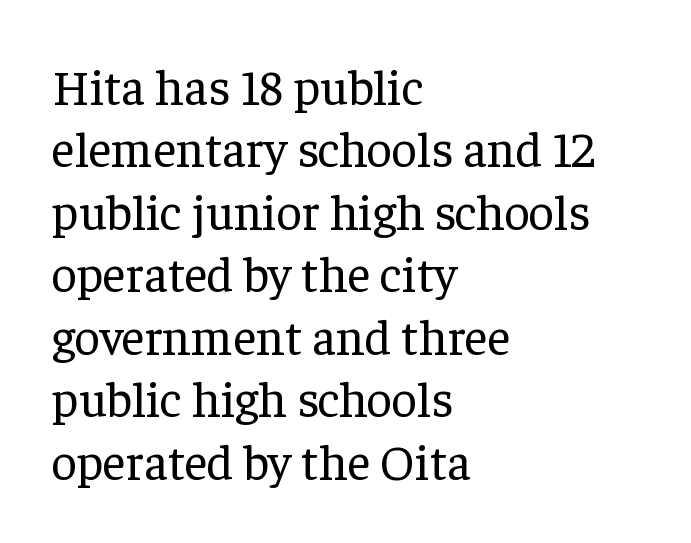
The lines sit at an ordinary, default distance from one another. The strokes are not fattened; the text isn't bold. I'd call this a serif setting — the letters wear small feet. The font's upright variant was chosen for this text. This rendering leaves character spacing at its baseline value.
